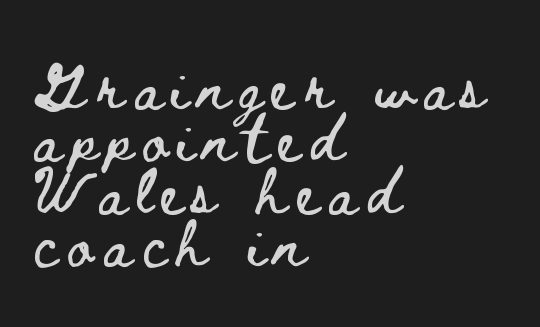
Q: Is the text underlined? A: No.
Q: How is the paragraph aligned? A: Left-aligned.
Q: Is the spacing between letters normal or unusually wide? A: Unusually wide.
Q: Is the spacing between lines tight, normal or loose? A: Tight.
Q: Width (condensed, normal, or wide)? A: Wide.
Q: Stroke contrast? A: Low.
Q: x-height? A: Small.
Q: Monospaced? A: No.
